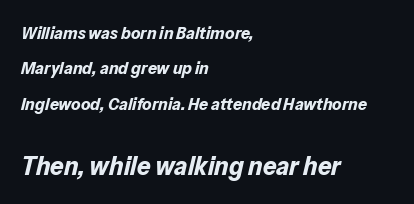
Q: Is the text bold? A: Yes.
Q: Is the text italic (slanted)? A: Yes, it leans right by about 13 degrees.
Q: Is the text underlined? A: No.
Q: How is the paragraph aligned? A: Left-aligned.
Q: Is the spacing between letters normal or unusually wide? A: Normal.
Q: Is the spacing between lines tight, normal or loose? A: Loose.
Q: Which block of text is set in a larger size, the first (top) or the second (bottom)? A: The second (bottom) one.
